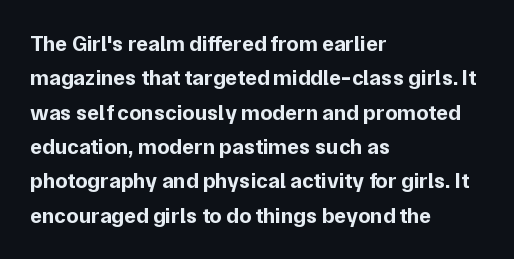
{"italic": "no", "bold": "yes", "underline": "no", "align": "left", "line_spacing": "normal", "line_spacing_ratio": 1.56, "letter_spacing": "normal", "letter_spacing_em": 0.0, "glyph_px": 22}
